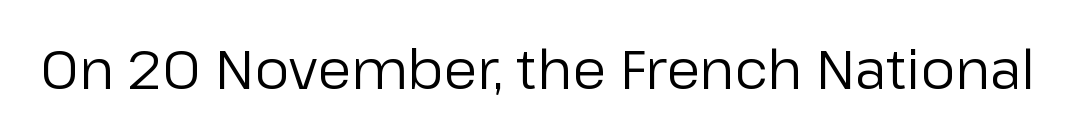
{"serif": "no", "italic": "no", "bold": "no", "weight": "regular", "width": "normal", "stroke_contrast": "low", "x_height": "medium", "monospaced": "no", "underline": "no", "letter_spacing": "normal", "letter_spacing_em": 0.0, "glyph_px": 55}
